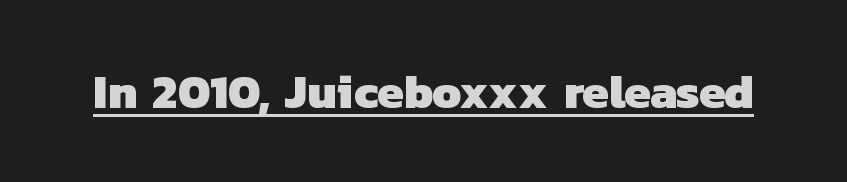
Q: Is the text bold? A: Yes.
Q: Is the typeface a serif or a sans-serif typeface? A: Sans-serif.
Q: Is the text underlined? A: Yes.
Q: Is the spacing between letters normal or unusually wide? A: Normal.
Q: Width (condensed, normal, or wide)? A: Normal.
Q: Stroke contrast? A: Low.
Q: x-height? A: Medium.
Q: Monospaced? A: No.
